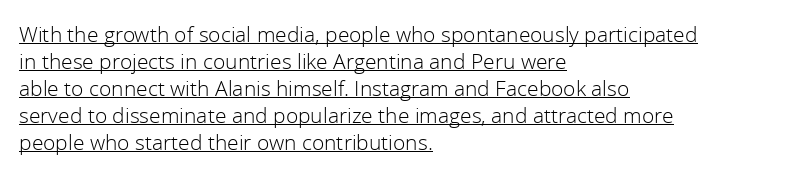
The image shows 21 px text type, upright; set left-aligned, normal line spacing (1.29x), normal letter spacing, underlined.
